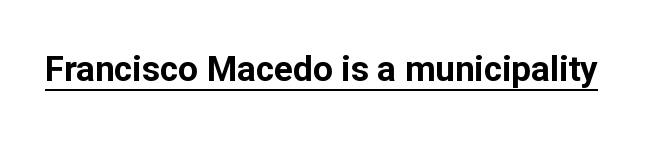
The image shows 35 px bold sans-serif type, upright; set normal letter spacing, underlined; low stroke contrast and a medium x-height.
